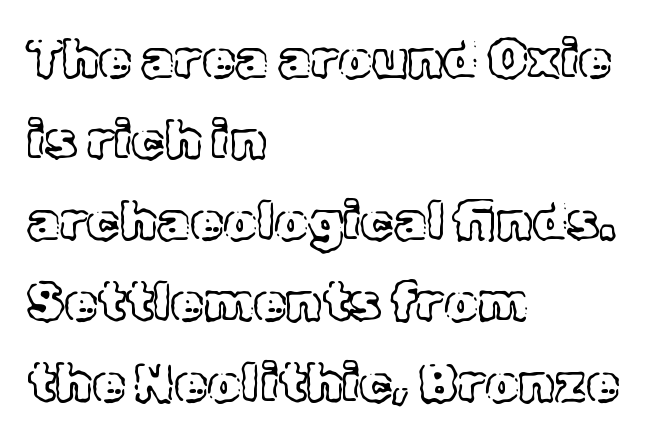
Nope, not italic — everything's standing straight. Each line starts at the same left margin while the right side varies. The rendering uses natural spacing where letterforms have individual widths. Reading down the column, the eye jumps a familiar distance to each next line.
